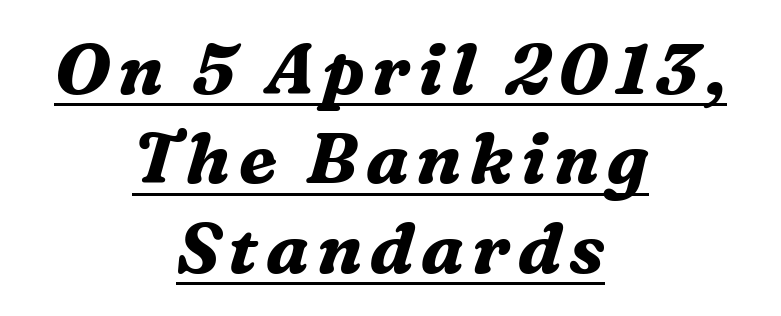
{"serif": "yes", "italic": "yes", "lean": "right", "slant_degrees": 16, "bold": "yes", "weight": "bold", "width": "normal", "stroke_contrast": "medium", "x_height": "medium", "monospaced": "no", "underline": "yes", "align": "center", "line_spacing": "normal", "line_spacing_ratio": 1.26, "glyph_px": 71}
